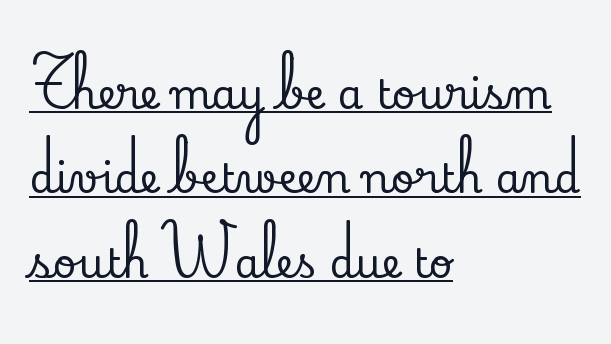
{"serif": "yes", "italic": "no", "width": "normal", "stroke_contrast": "low", "x_height": "small", "monospaced": "no", "underline": "yes", "align": "left", "line_spacing": "loose", "line_spacing_ratio": 2.06, "letter_spacing": "normal", "letter_spacing_em": 0.0, "glyph_px": 41}
